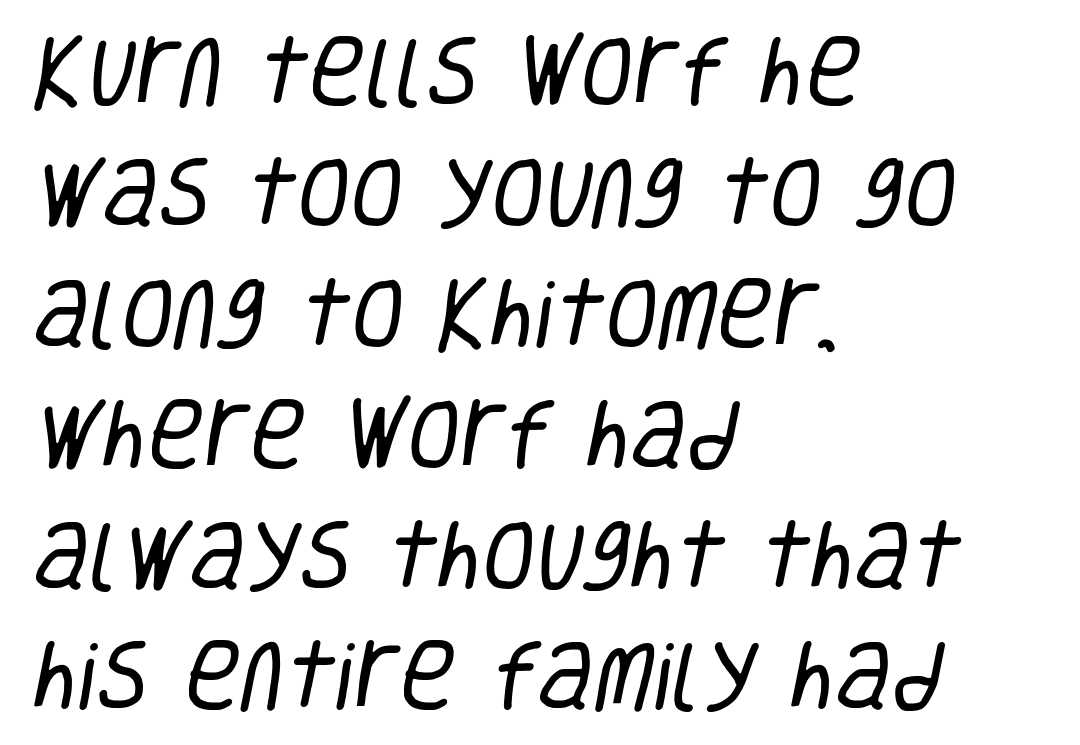
Q: Is the text bold? A: No.
Q: Is the typeface a serif or a sans-serif typeface? A: Sans-serif.
Q: Is the text underlined? A: No.
Q: How is the paragraph aligned? A: Left-aligned.
Q: Is the spacing between letters normal or unusually wide? A: Normal.
Q: Is the spacing between lines tight, normal or loose? A: Normal.
Q: Width (condensed, normal, or wide)? A: Condensed.
Q: Stroke contrast? A: Low.
Q: x-height? A: Large.
Q: Monospaced? A: No.
